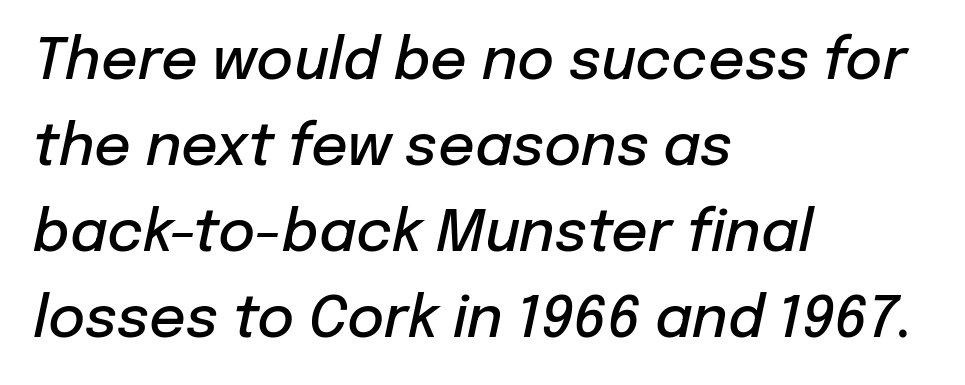
Q: Is the text bold? A: Semi-bold.
Q: Is the text italic (slanted)? A: Yes, it leans right by about 12 degrees.
Q: Is the text underlined? A: No.
Q: How is the paragraph aligned? A: Left-aligned.
Q: Is the spacing between letters normal or unusually wide? A: Normal.
Q: Is the spacing between lines tight, normal or loose? A: Normal.
Q: Width (condensed, normal, or wide)? A: Normal.
Q: Stroke contrast? A: Low.
Q: x-height? A: Medium.
Q: Monospaced? A: No.
